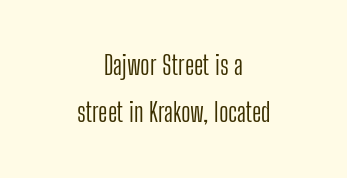
Q: Is the text bold? A: No.
Q: Is the text italic (slanted)? A: No, it is upright.
Q: Is the text underlined? A: No.
Q: How is the paragraph aligned? A: Centered.
Q: Is the spacing between letters normal or unusually wide? A: Normal.
